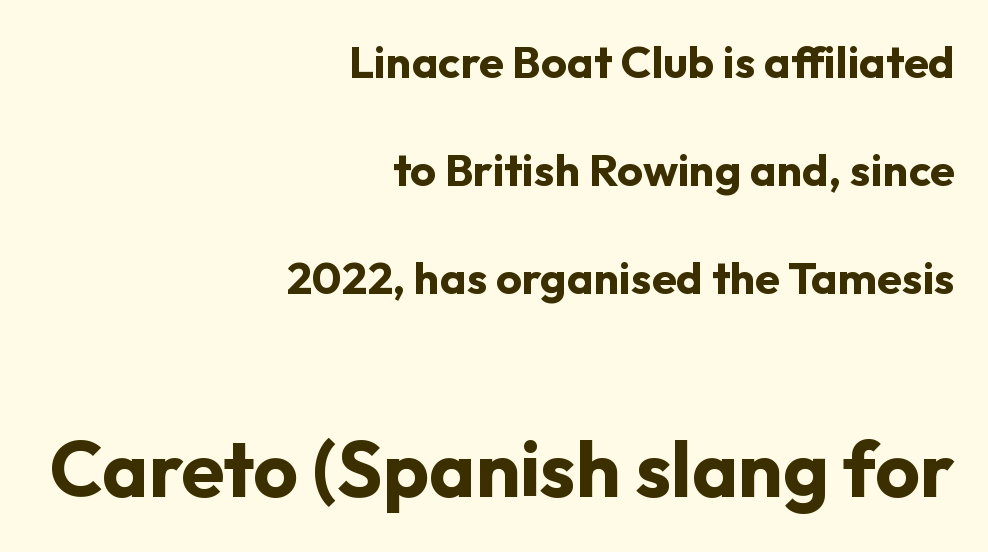
The image shows 78 px bold sans-serif type, upright; set right-aligned, loose line spacing (2.4x), normal letter spacing, not underlined; the second (bottom) block is 1.73x larger; low stroke contrast and a medium x-height.
